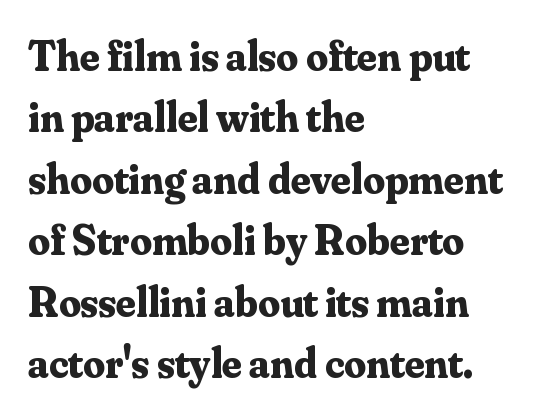
The image shows 43 px bold serif type, upright; set left-aligned, normal line spacing (1.43x), normal letter spacing, not underlined; medium stroke contrast and a small x-height.
